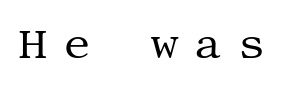
The image shows 43 px regular-weight serif type, upright; set unusually wide letter spacing (+0.38 em), not underlined; medium stroke contrast and a large x-height.
